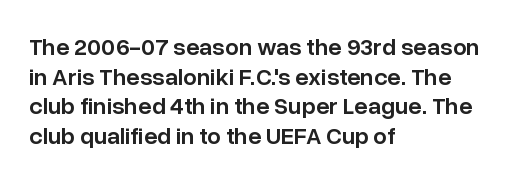
A bare baseline throughout the passage. Compared with a centered layout, this one pins lines to the left instead. This is moderately heavy type, rendered in semibold. The letters sit at their default tracking, neither squeezed nor spread. This sample uses an upright cut, with every glyph sitting square on the baseline.
